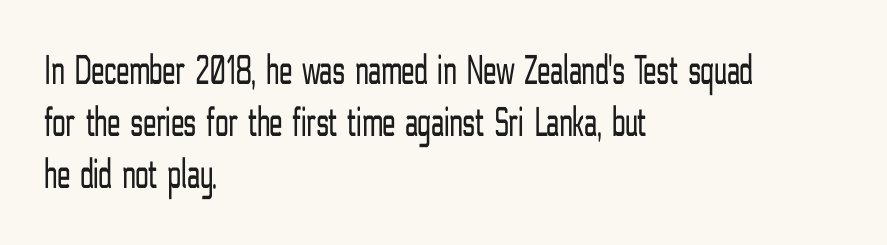
{"serif": "no", "italic": "no", "bold": "no", "weight": "light", "width": "condensed", "stroke_contrast": "low", "x_height": "medium", "monospaced": "no", "underline": "no", "align": "left", "line_spacing_ratio": 1.21, "letter_spacing": "normal", "letter_spacing_em": 0.0, "glyph_px": 43}
